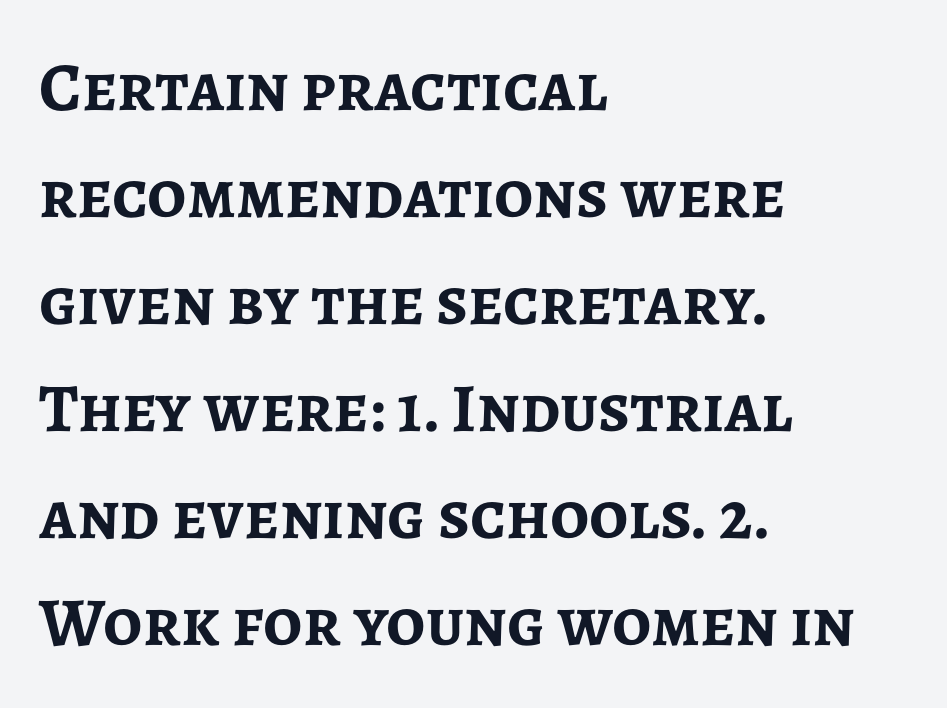
{"serif": "no", "italic": "no", "bold": "yes", "weight": "semibold", "width": "normal", "stroke_contrast": "low", "x_height": "medium", "monospaced": "no", "underline": "no", "align": "left", "line_spacing": "normal", "line_spacing_ratio": 1.55, "letter_spacing": "normal", "letter_spacing_em": 0.0, "glyph_px": 69}
